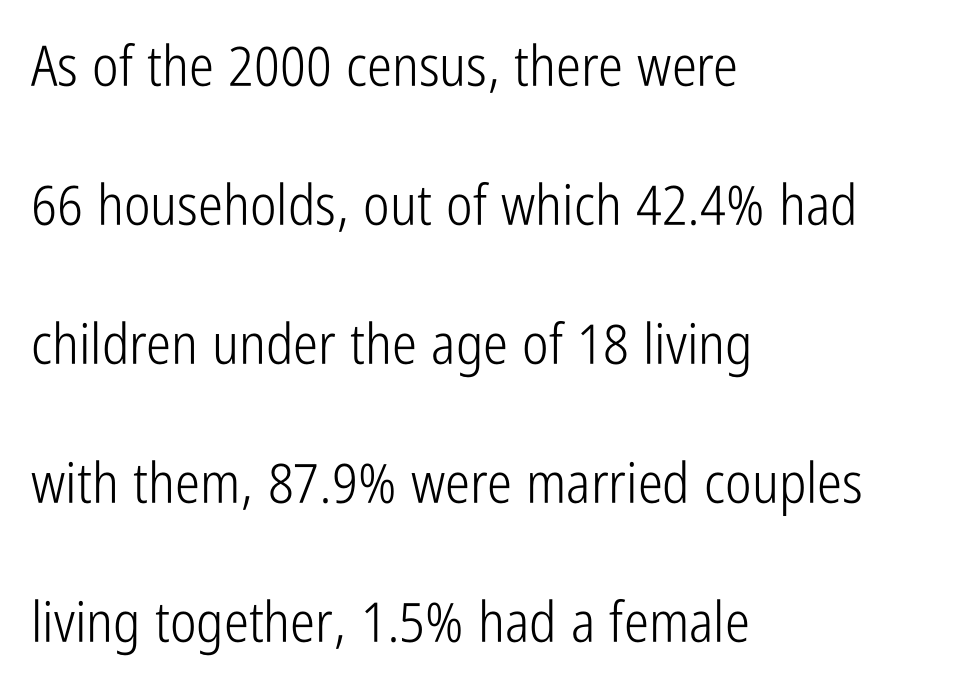
Q: Is the text bold? A: No.
Q: Is the text italic (slanted)? A: No, it is upright.
Q: Is the typeface a serif or a sans-serif typeface? A: Sans-serif.
Q: Is the text underlined? A: No.
Q: How is the paragraph aligned? A: Left-aligned.
Q: Is the spacing between letters normal or unusually wide? A: Normal.
Q: Is the spacing between lines tight, normal or loose? A: Loose.
Q: Width (condensed, normal, or wide)? A: Condensed.
Q: Stroke contrast? A: Low.
Q: x-height? A: Medium.
Q: Monospaced? A: No.
